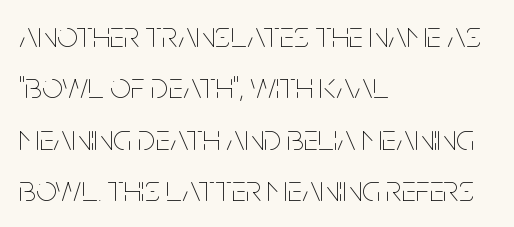
The image shows 37 px thin, condensed type, upright; set left-aligned, normal line spacing (1.39x), normal letter spacing, not underlined; low stroke contrast and a large x-height.
